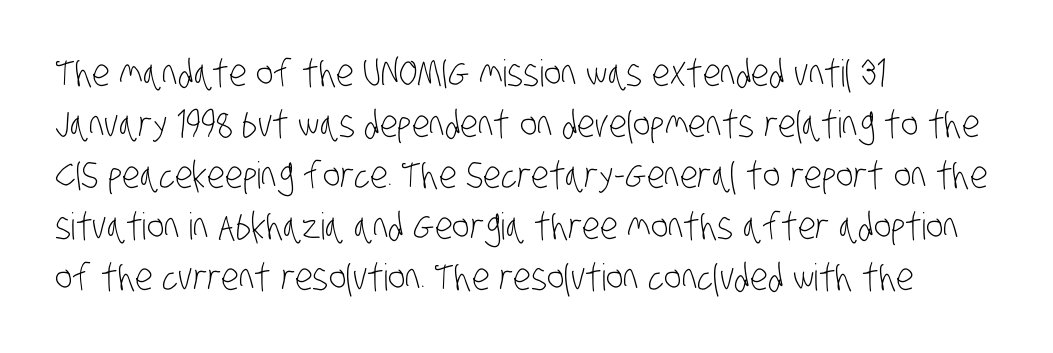
Tracking here is standard; glyphs follow each other at the usual distance. The letterforms sit at book weight or below. Here the designer chose a conventional face with non-uniform glyph widths. The typesetter chose a ragged-right arrangement here. Type style note: lacks serifs.
